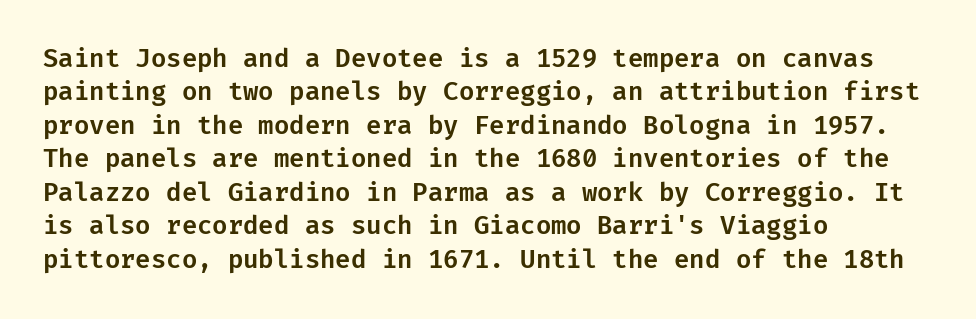
{"italic": "no", "underline": "no", "align": "left", "line_spacing": "normal", "line_spacing_ratio": 1.34, "letter_spacing": "normal", "letter_spacing_em": 0.0, "glyph_px": 25}
